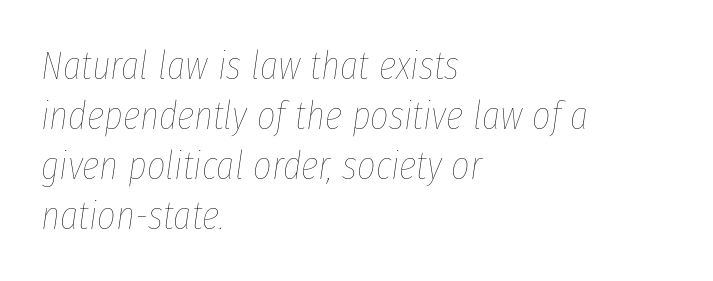
The rendering uses natural spacing where letterforms have individual widths. It's the slanting kind of type. Stem width sits at or under what a default text font uses. Decoration check: the copy has no underline. The passage shown has conventional tracking throughout. Compared with typical paragraphs, the rows here are spaced about the same.
